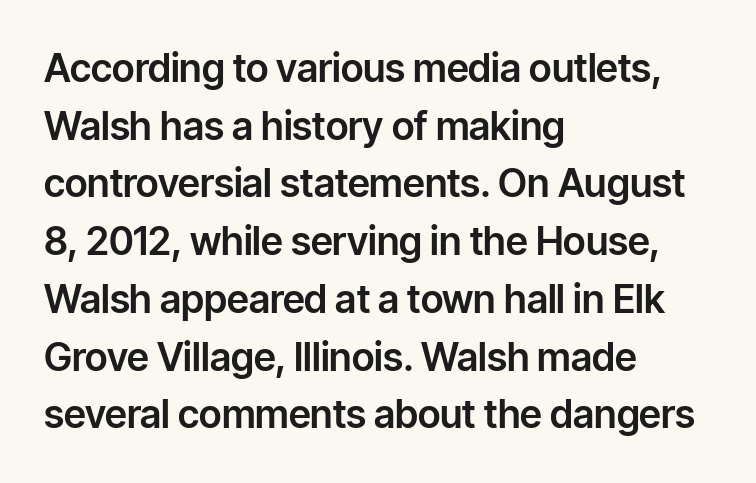
Q: Is the text italic (slanted)? A: No, it is upright.
Q: Is the typeface a serif or a sans-serif typeface? A: Sans-serif.
Q: Is the text underlined? A: No.
Q: How is the paragraph aligned? A: Left-aligned.
Q: Is the spacing between letters normal or unusually wide? A: Normal.
Q: Is the spacing between lines tight, normal or loose? A: Normal.
Q: Width (condensed, normal, or wide)? A: Normal.
Q: Stroke contrast? A: Low.
Q: x-height? A: Medium.
Q: Monospaced? A: No.
